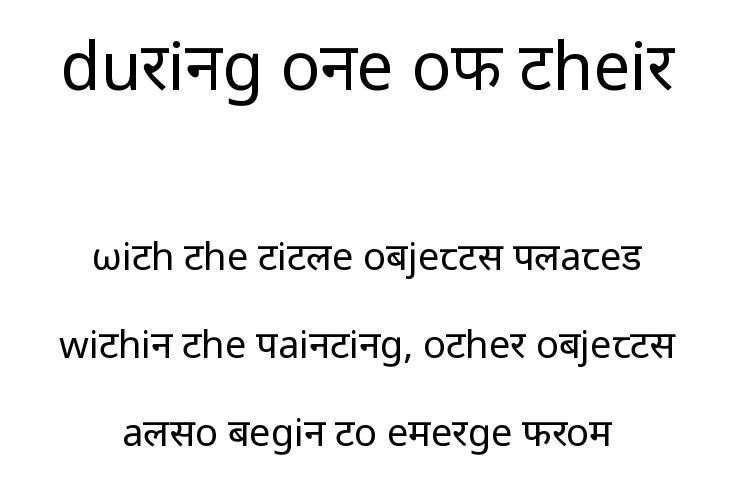
{"serif": "no", "italic": "no", "bold": "no", "weight": "regular", "width": "normal", "stroke_contrast": "low", "x_height": "medium", "monospaced": "no", "underline": "no", "align": "center", "line_spacing": "loose", "line_spacing_ratio": 2.31, "letter_spacing": "normal", "letter_spacing_em": 0.0, "larger_block": "first", "size_ratio": 1.74, "glyph_px": 66}
